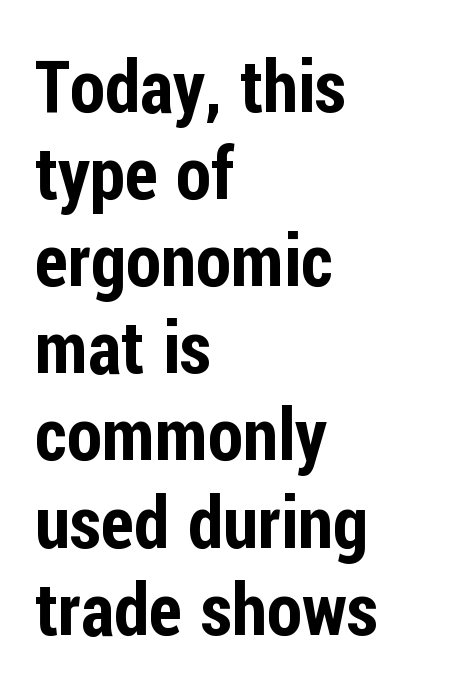
You can tell it's not italic because the verticals are truly vertical. Rule under the text: the space is simply empty. Compared with a centered layout, this one pins lines to the left instead. This rendering leaves character spacing at its baseline value.
